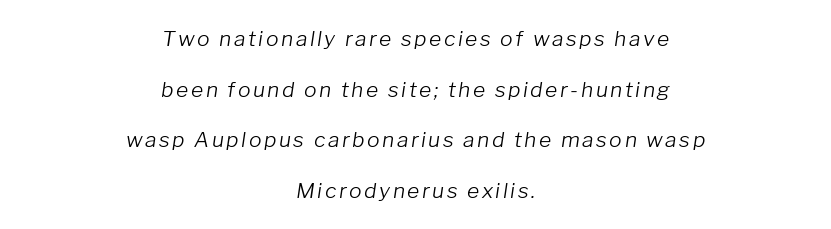
These lines stand farther apart than default settings would place them. Is this a heavy cut? Hardly; it is regular or lighter. The whitespace from short lines is split evenly between both sides. Words float on clear page, feet unadorned. Emphasis-style slanted type is in use.
